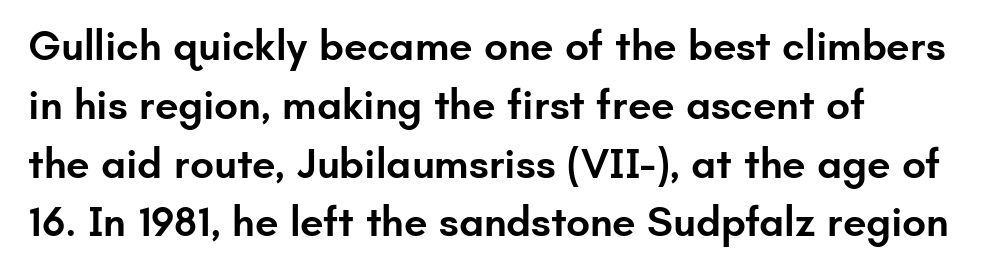
Weight: semibold (demi). Spacing verdict: proportional, widths tailored to each character. Regarding serifs, this sample does without them. The block of text has a typical density, with ordinary space between rows.
